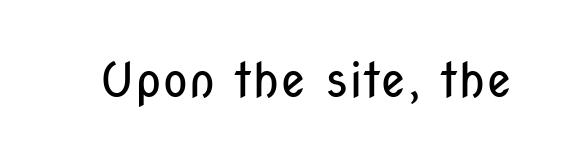
{"serif": "no", "italic": "no", "bold": "no", "weight": "regular", "width": "condensed", "stroke_contrast": "low", "x_height": "medium", "monospaced": "no", "underline": "no", "letter_spacing": "normal", "letter_spacing_em": 0.0, "glyph_px": 48}
